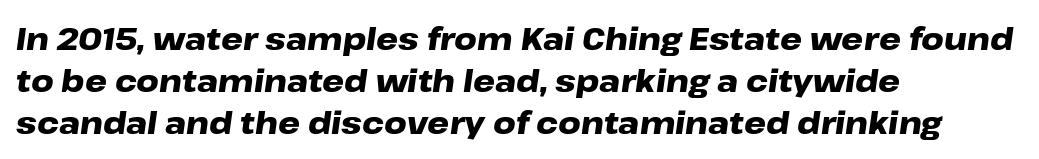
The image shows 31 px heavy, wide type, italic (leaning right); set left-aligned, normal line spacing (1.35x), normal letter spacing, not underlined; low stroke contrast and a medium x-height.
